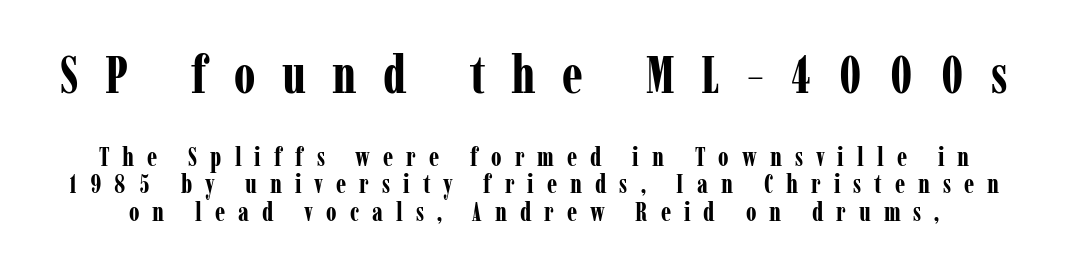
The image shows 53 px bold, condensed serif type, upright; set tight line spacing (1.06x), unusually wide letter spacing (+0.5 em), not underlined; the first (top) block is 2.04x larger; low stroke contrast and a medium x-height.
